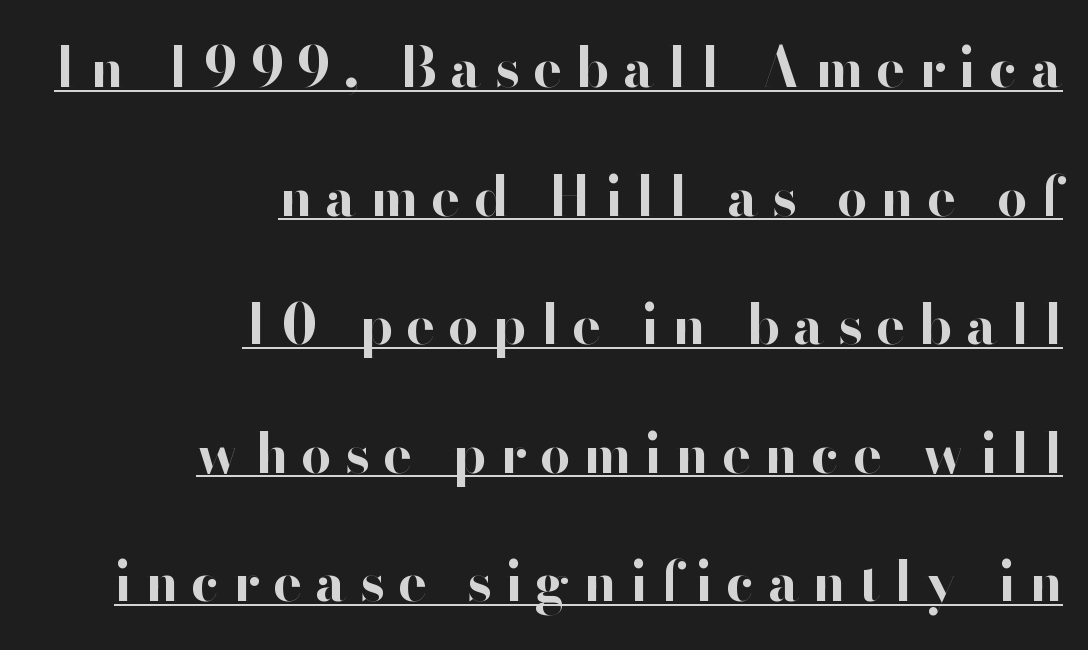
The image shows 54 px bold sans-serif type, upright; set right-aligned, loose line spacing (2.38x), unusually wide letter spacing (+0.25 em), underlined; high stroke contrast and a small x-height.
